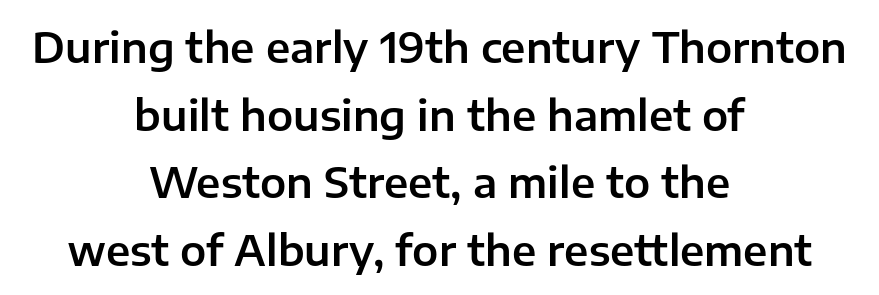
Bare-footed words on every line. Think of a printed novel: that variable character pitch is what you see here. A typesetter would label this face a sans. Upright lettering throughout.
